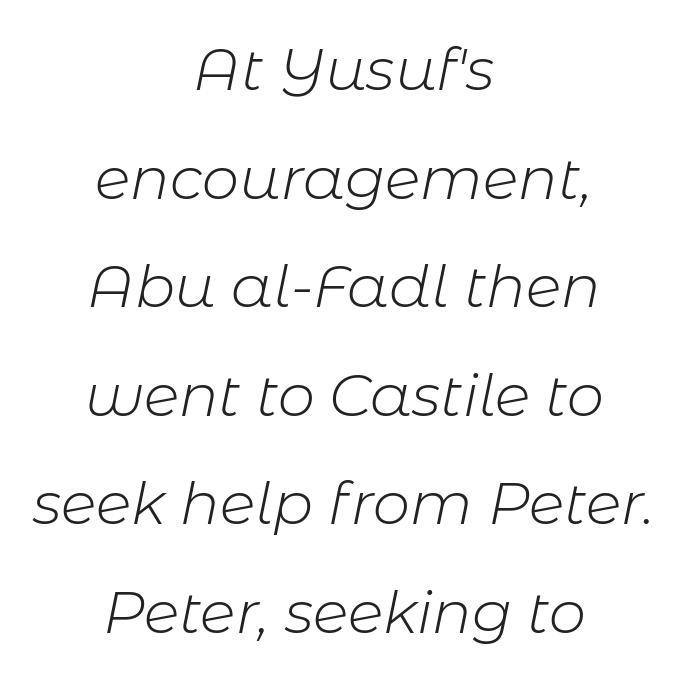
Q: Is the text bold? A: No.
Q: Is the text italic (slanted)? A: Yes, it leans right by about 11 degrees.
Q: Is the text underlined? A: No.
Q: How is the paragraph aligned? A: Centered.
Q: Is the spacing between letters normal or unusually wide? A: Normal.
Q: Width (condensed, normal, or wide)? A: Normal.
Q: Stroke contrast? A: Low.
Q: x-height? A: Medium.
Q: Monospaced? A: No.
